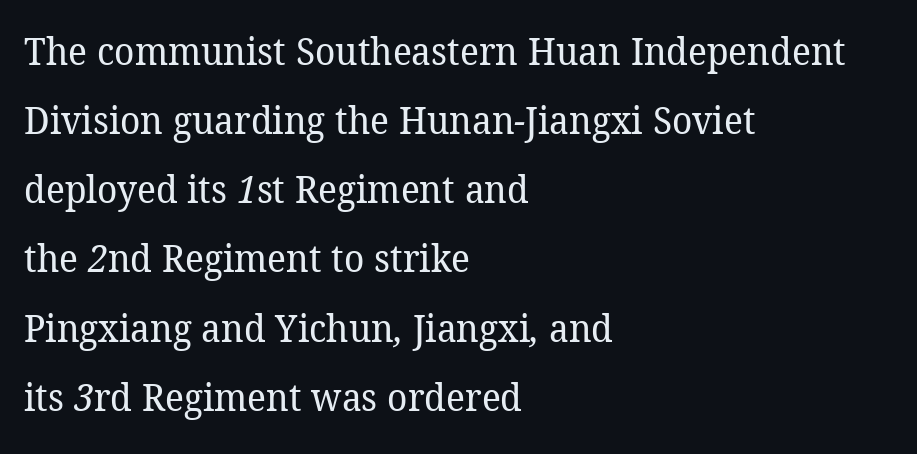
The image shows 38 px regular-weight serif type; set left-aligned, line spacing 1.82x, normal letter spacing, not underlined; low stroke contrast and a medium x-height.
